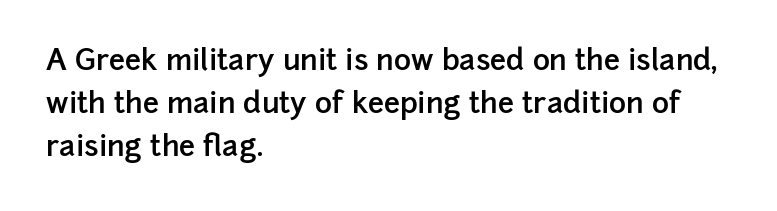
{"serif": "no", "italic": "no", "bold": "semi", "weight": "semibold", "width": "normal", "stroke_contrast": "low", "x_height": "medium", "monospaced": "no", "underline": "no", "align": "left", "line_spacing": "normal", "line_spacing_ratio": 1.48, "letter_spacing": "normal", "letter_spacing_em": 0.0, "glyph_px": 29}
